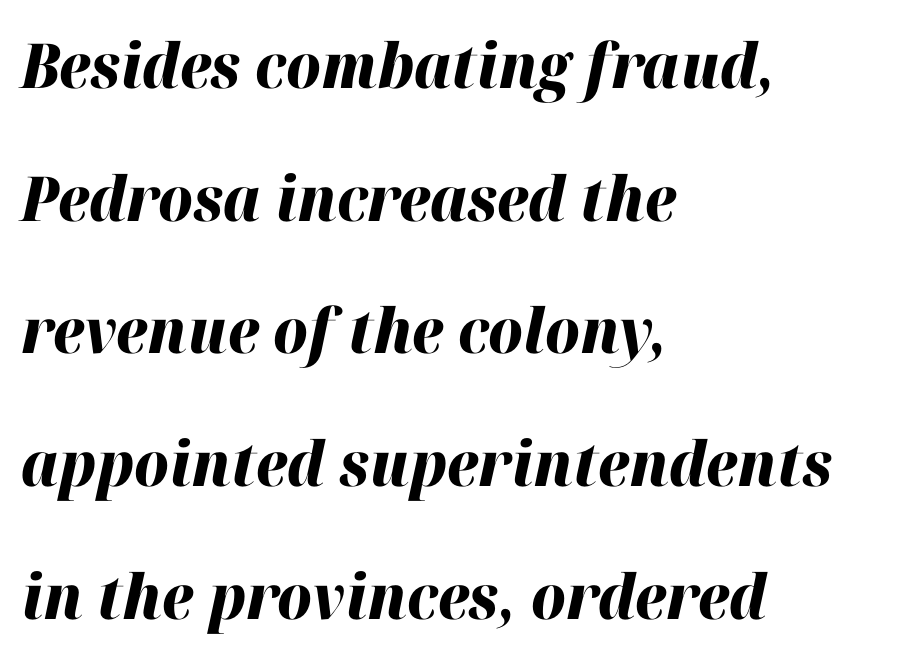
Q: Is the text bold? A: Yes.
Q: Is the text italic (slanted)? A: Yes, it leans right by about 12 degrees.
Q: Is the text underlined? A: No.
Q: How is the paragraph aligned? A: Left-aligned.
Q: Is the spacing between letters normal or unusually wide? A: Normal.
Q: Is the spacing between lines tight, normal or loose? A: Loose.
Q: Width (condensed, normal, or wide)? A: Normal.
Q: Stroke contrast? A: High.
Q: x-height? A: Medium.
Q: Monospaced? A: No.
